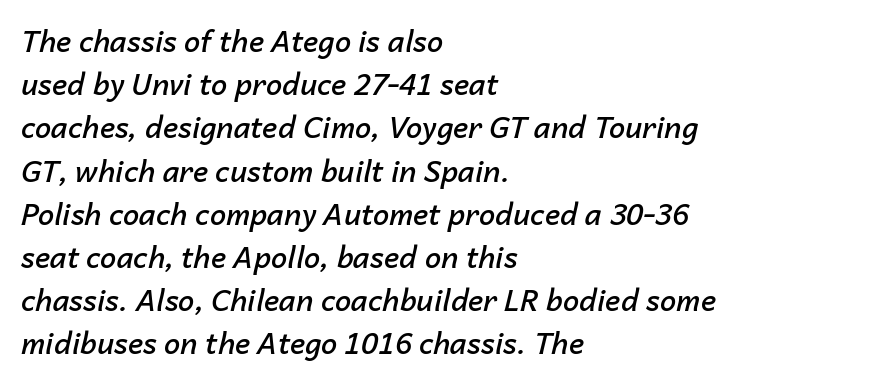
Q: Is the text bold? A: Semi-bold.
Q: Is the text italic (slanted)? A: Yes, it leans right by about 14 degrees.
Q: Is the text underlined? A: No.
Q: How is the paragraph aligned? A: Left-aligned.
Q: Is the spacing between letters normal or unusually wide? A: Normal.
Q: Is the spacing between lines tight, normal or loose? A: Normal.
Q: Width (condensed, normal, or wide)? A: Normal.
Q: Stroke contrast? A: Low.
Q: x-height? A: Medium.
Q: Monospaced? A: No.
